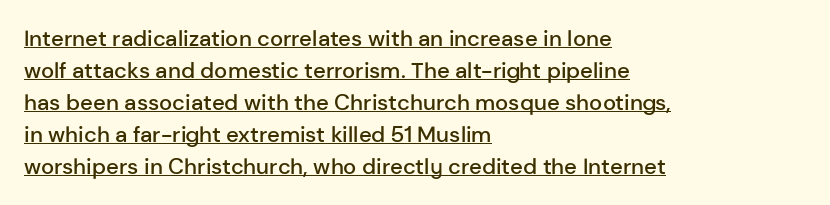
{"italic": "no", "bold": "semi", "underline": "yes", "align": "left", "line_spacing": "normal", "line_spacing_ratio": 1.45, "letter_spacing": "normal", "letter_spacing_em": 0.0, "glyph_px": 22}
